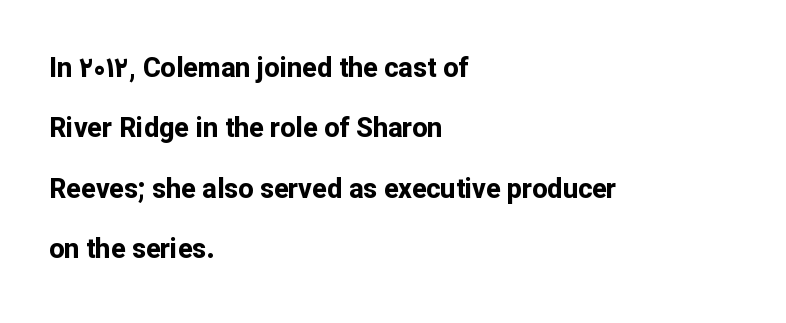
The image shows 27 px bold type, upright; set left-aligned, loose line spacing (2.24x), normal letter spacing, not underlined.
